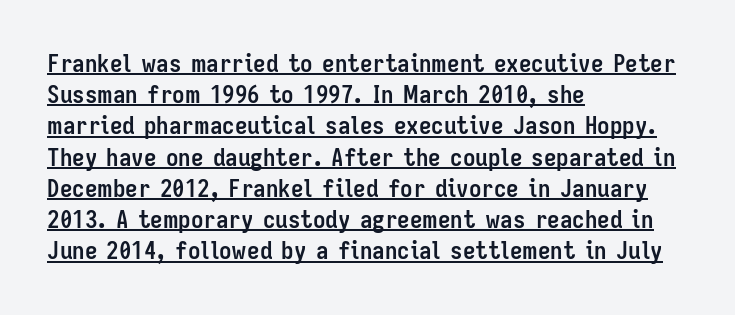
The image shows 25 px bold type, upright; set left-aligned, normal line spacing (1.25x), normal letter spacing, underlined.
